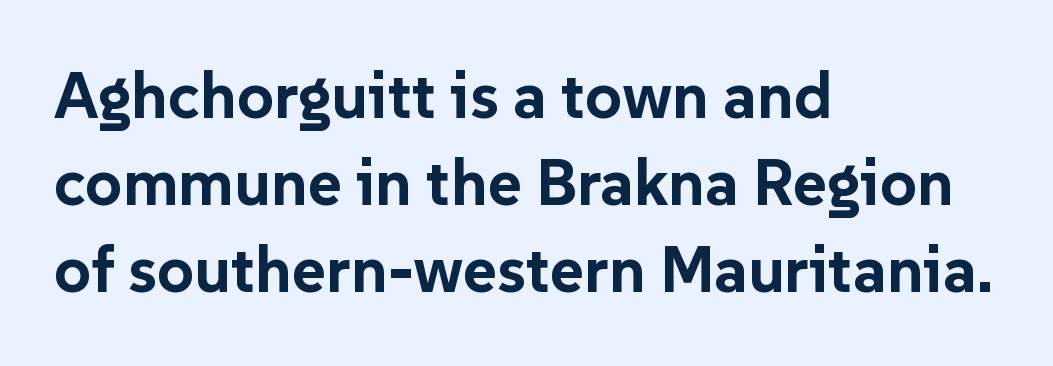
The image shows 65 px bold sans-serif type, upright; set left-aligned, normal line spacing (1.34x), normal letter spacing, not underlined; low stroke contrast and a medium x-height.
